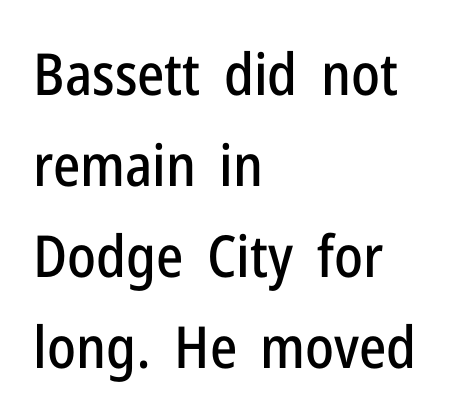
The image shows 58 px condensed sans-serif type, upright; set left-aligned, normal line spacing (1.57x), normal letter spacing, not underlined; low stroke contrast and a medium x-height.
